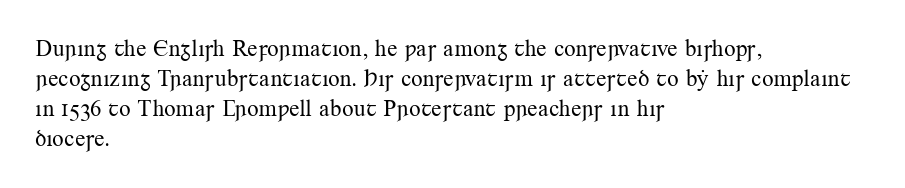
{"italic": "no", "bold": "no", "underline": "no", "align": "left", "line_spacing": "normal", "line_spacing_ratio": 1.31, "letter_spacing": "normal", "letter_spacing_em": 0.0, "glyph_px": 23}
